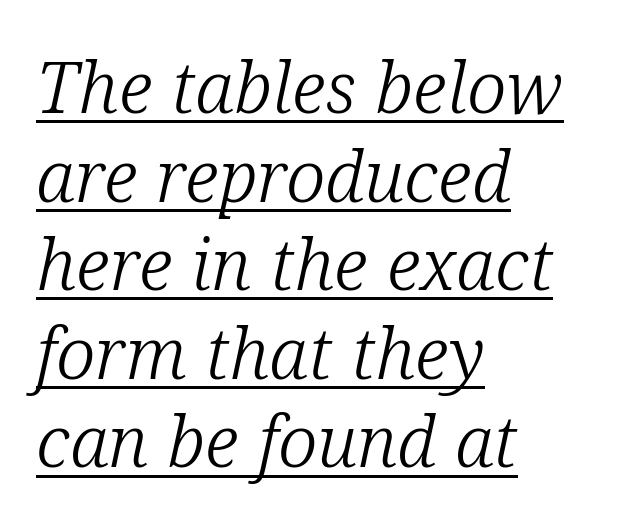
{"serif": "yes", "italic": "yes", "lean": "right", "slant_degrees": 12, "bold": "no", "weight": "light", "width": "normal", "stroke_contrast": "low", "x_height": "medium", "monospaced": "no", "underline": "yes", "align": "left", "line_spacing_ratio": 1.23, "letter_spacing": "normal", "letter_spacing_em": 0.0, "glyph_px": 72}
